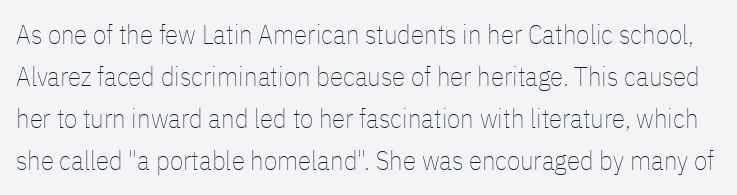
The image shows 27 px text type, upright; set normal line spacing (1.56x), normal letter spacing, not underlined.
